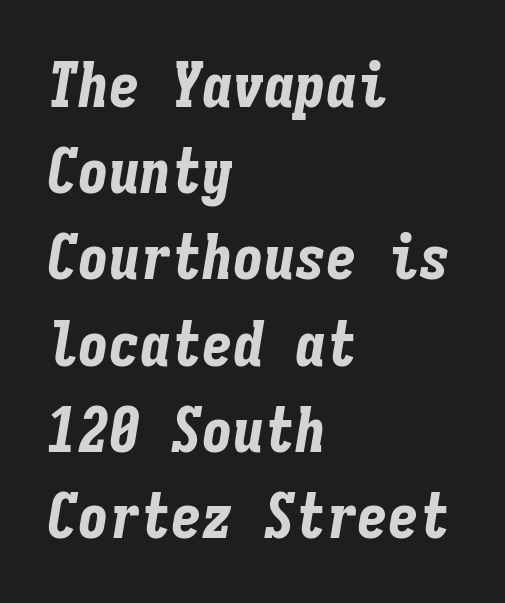
Q: Is the text bold? A: Yes.
Q: Is the text italic (slanted)? A: Yes, it leans right by about 9 degrees.
Q: Is the text underlined? A: No.
Q: How is the paragraph aligned? A: Left-aligned.
Q: Is the spacing between letters normal or unusually wide? A: Normal.
Q: Is the spacing between lines tight, normal or loose? A: Normal.
Q: Width (condensed, normal, or wide)? A: Condensed.
Q: Stroke contrast? A: Low.
Q: x-height? A: Medium.
Q: Monospaced? A: Yes.
